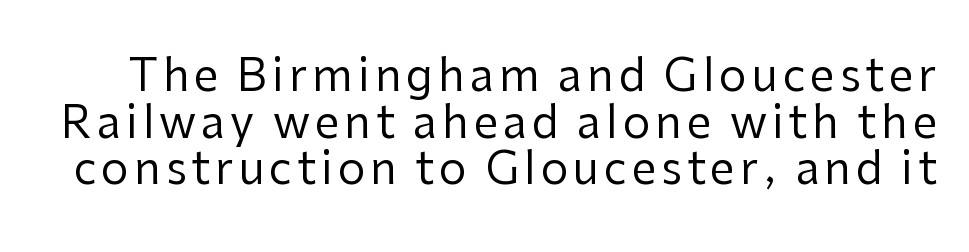
Q: Is the text bold? A: No.
Q: Is the text italic (slanted)? A: No, it is upright.
Q: Is the typeface a serif or a sans-serif typeface? A: Sans-serif.
Q: Is the text underlined? A: No.
Q: Is the spacing between lines tight, normal or loose? A: Tight.
Q: Width (condensed, normal, or wide)? A: Normal.
Q: Stroke contrast? A: Low.
Q: x-height? A: Medium.
Q: Monospaced? A: No.
